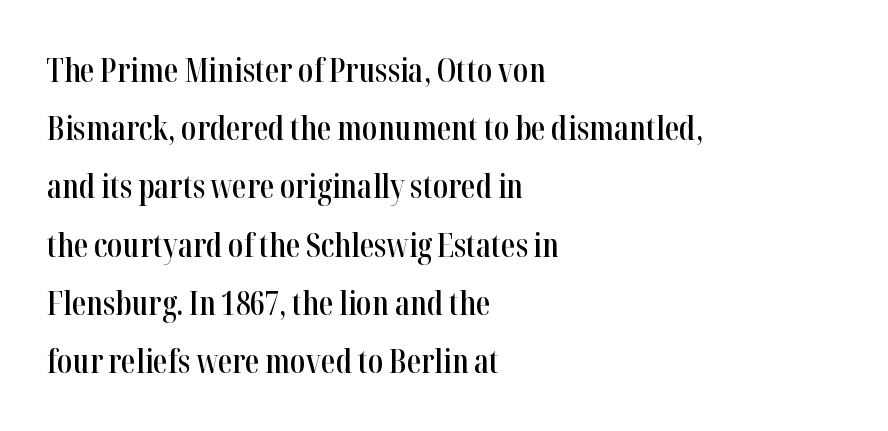
The type sits square on the baseline with zero lean. The rendering uses a semibold face; strokes are thickened but not to full bold. Note the varied advance widths — an 'i' is clearly narrower than an 'm'. Descenders are the only things crossing below the line. The font family rendered here belongs to the serif group.
